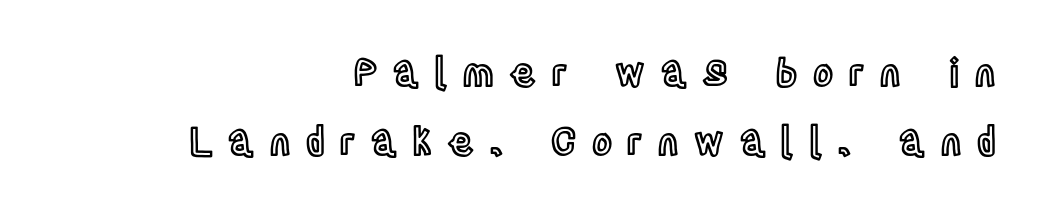
Q: Is the text italic (slanted)? A: No, it is upright.
Q: Is the text underlined? A: No.
Q: How is the paragraph aligned? A: Right-aligned.
Q: Is the spacing between letters normal or unusually wide? A: Unusually wide.
Q: Width (condensed, normal, or wide)? A: Condensed.
Q: x-height? A: Large.
Q: Monospaced? A: No.
